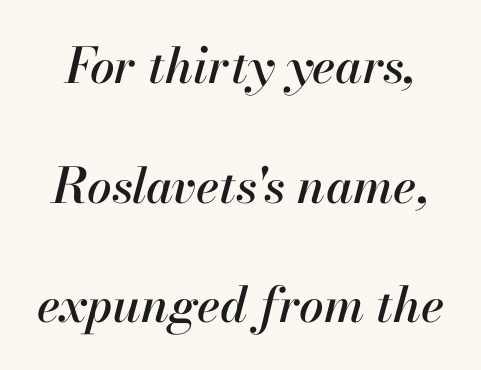
{"italic": "yes", "lean": "right", "slant_degrees": 13, "width": "normal", "stroke_contrast": "high", "x_height": "small", "monospaced": "no", "underline": "no", "line_spacing": "loose", "line_spacing_ratio": 2.44, "letter_spacing": "normal", "letter_spacing_em": 0.0, "glyph_px": 49}
